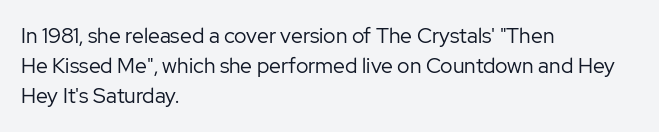
{"italic": "no", "bold": "no", "underline": "no", "align": "left", "line_spacing": "normal", "line_spacing_ratio": 1.44, "letter_spacing": "normal", "letter_spacing_em": 0.0, "glyph_px": 21}
